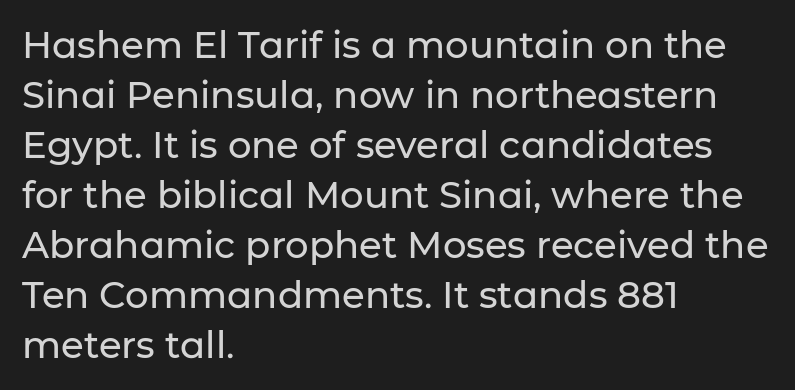
The image shows 37 px sans-serif type, upright; set left-aligned, normal line spacing (1.35x), normal letter spacing, not underlined; low stroke contrast and a medium x-height.
